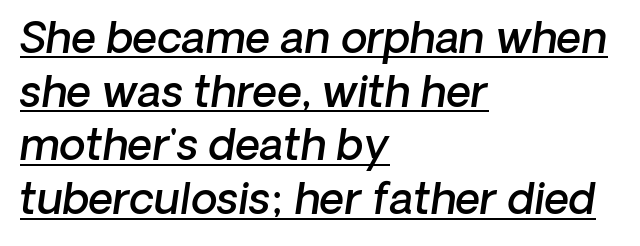
The image shows 43 px semibold type, italic (leaning right); set left-aligned, normal line spacing (1.25x), normal letter spacing, underlined; low stroke contrast and a medium x-height.
